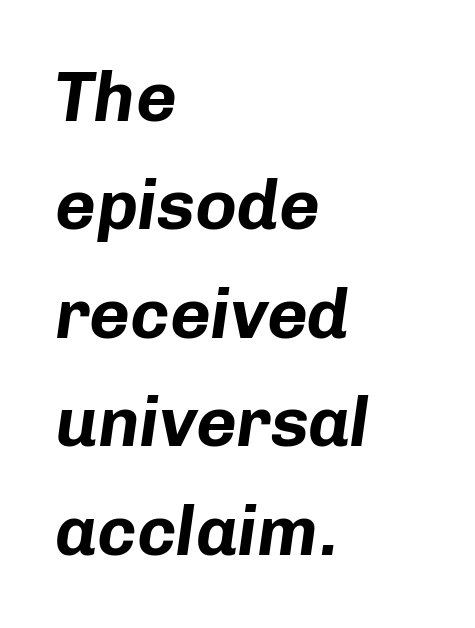
No extra tracking has been applied to these lines. The zone under the glyphs is completely vacant. The passage shown stacks its lines at a standard gap. Notice how thick the strokes are: this is what a full bold looks like. Horizontal alignment here is leftward, the default for most running prose. Here the designer chose a conventional face with non-uniform glyph widths.
